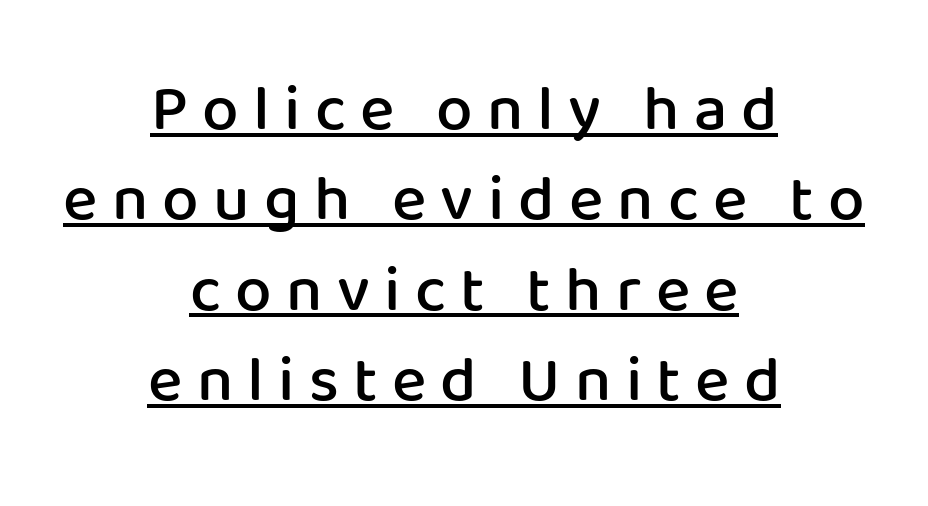
Q: Is the text bold? A: Semi-bold.
Q: Is the text italic (slanted)? A: No, it is upright.
Q: Is the typeface a serif or a sans-serif typeface? A: Sans-serif.
Q: Is the text underlined? A: Yes.
Q: How is the paragraph aligned? A: Centered.
Q: Is the spacing between letters normal or unusually wide? A: Unusually wide.
Q: Is the spacing between lines tight, normal or loose? A: Normal.
Q: Width (condensed, normal, or wide)? A: Normal.
Q: Stroke contrast? A: Low.
Q: x-height? A: Medium.
Q: Monospaced? A: No.
